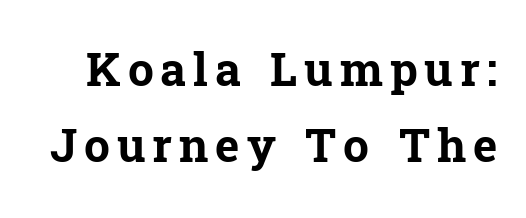
{"serif": "yes", "italic": "no", "bold": "yes", "weight": "bold", "width": "normal", "stroke_contrast": "low", "x_height": "medium", "monospaced": "no", "underline": "no", "line_spacing": "normal", "line_spacing_ratio": 1.65, "glyph_px": 46}
